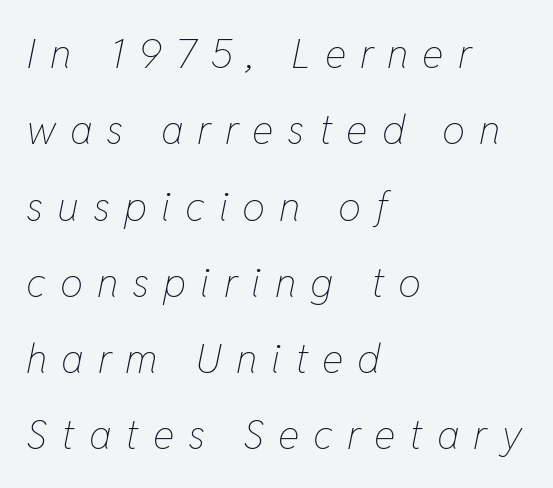
Q: Is the text bold? A: No.
Q: Is the text italic (slanted)? A: Yes, it leans right by about 11 degrees.
Q: Is the text underlined? A: No.
Q: How is the paragraph aligned? A: Left-aligned.
Q: Is the spacing between letters normal or unusually wide? A: Unusually wide.
Q: Width (condensed, normal, or wide)? A: Condensed.
Q: Stroke contrast? A: Low.
Q: x-height? A: Medium.
Q: Monospaced? A: No.
